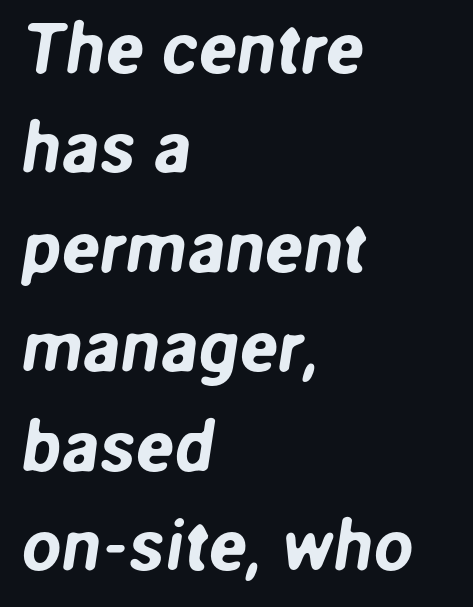
Q: Is the typeface a serif or a sans-serif typeface? A: Sans-serif.
Q: Is the text underlined? A: No.
Q: How is the paragraph aligned? A: Left-aligned.
Q: Is the spacing between letters normal or unusually wide? A: Normal.
Q: Is the spacing between lines tight, normal or loose? A: Normal.
Q: Width (condensed, normal, or wide)? A: Normal.
Q: Stroke contrast? A: Low.
Q: x-height? A: Medium.
Q: Monospaced? A: No.
